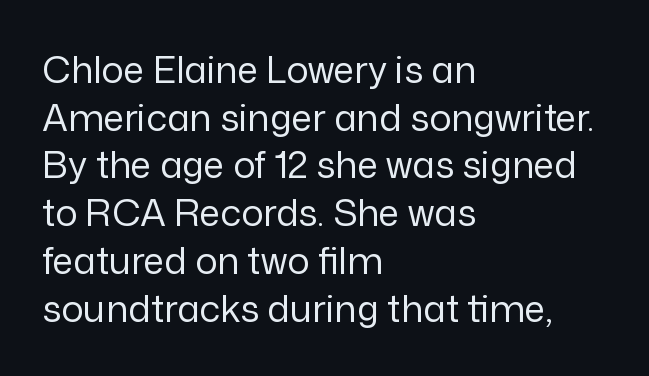
{"serif": "no", "italic": "no", "bold": "no", "weight": "regular", "width": "normal", "stroke_contrast": "low", "x_height": "medium", "monospaced": "no", "underline": "no", "align": "left", "line_spacing": "normal", "line_spacing_ratio": 1.29, "letter_spacing": "normal", "letter_spacing_em": 0.0, "glyph_px": 37}
